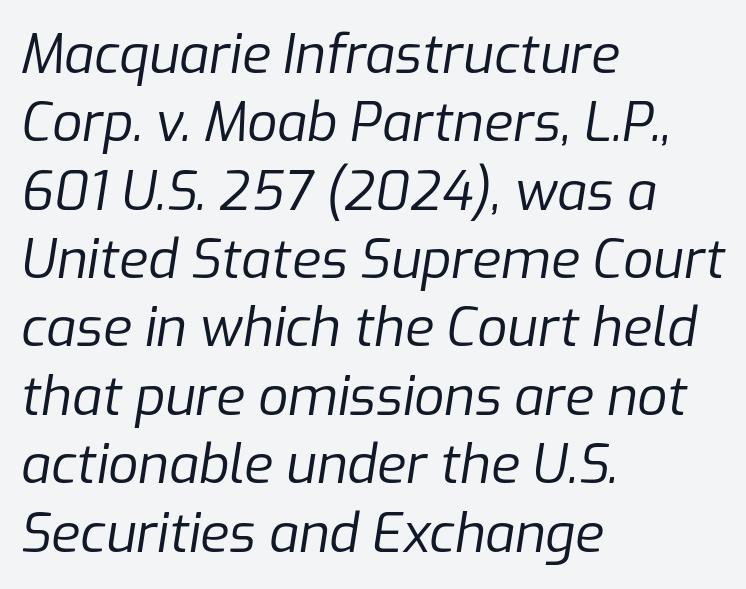
The image shows 53 px regular-weight type, italic (leaning right); set left-aligned, normal line spacing (1.29x), normal letter spacing, not underlined; low stroke contrast and a medium x-height.
